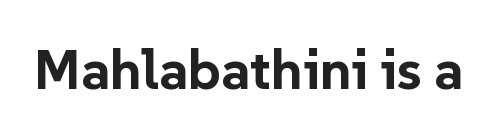
These lines carry a lot of weight — the face is fully bold. Plain, unruled lines of type. Spacing between characters is what you'd get straight out of the box. Style check: upright. These lines are rendered in a variable-pitch font. The typeface chosen for these lines omits serifs.
